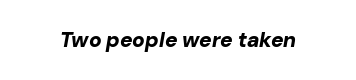
The image shows 21 px bold type, italic (leaning right); set normal letter spacing, not underlined.
